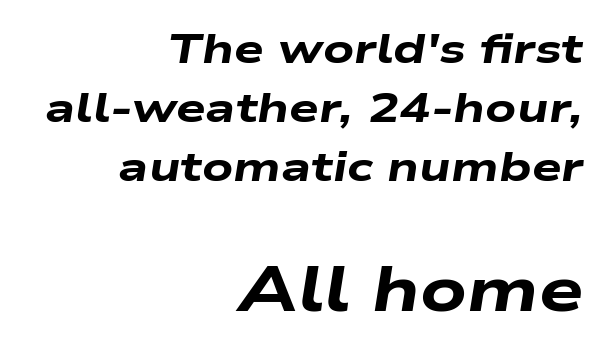
The image shows 63 px heavy, wide type, italic (leaning right); set right-aligned, normal line spacing (1.4x), normal letter spacing, not underlined; the second (bottom) block is 1.5x larger; low stroke contrast and a medium x-height.
